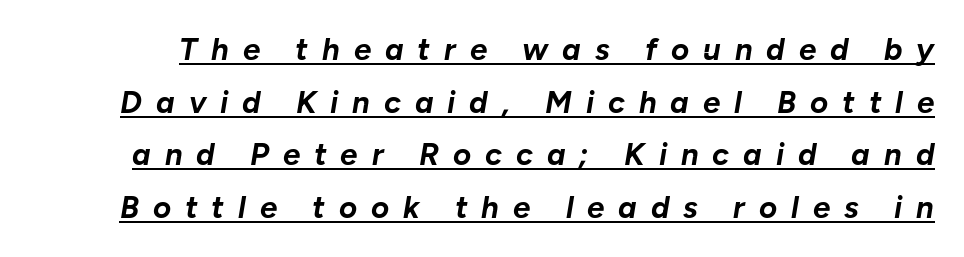
{"italic": "yes", "lean": "right", "slant_degrees": 10, "bold": "yes", "weight": "bold", "width": "normal", "stroke_contrast": "low", "x_height": "medium", "monospaced": "no", "underline": "yes", "line_spacing": "normal", "line_spacing_ratio": 1.7, "letter_spacing": "wide", "letter_spacing_em": 0.45, "glyph_px": 31}
